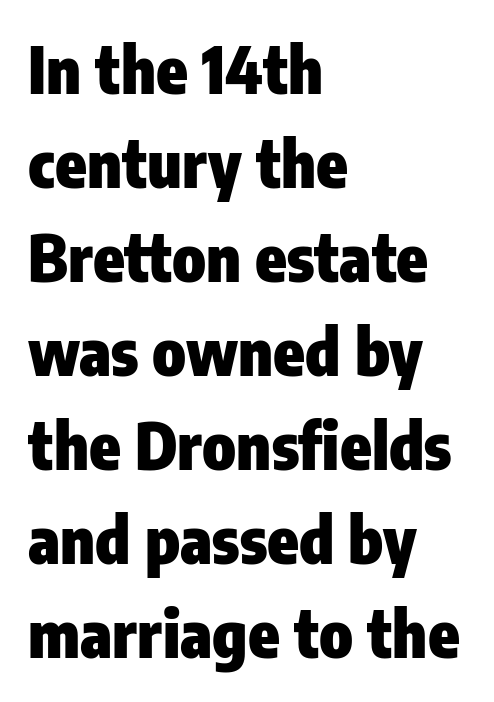
Q: Is the text bold? A: Yes.
Q: Is the text italic (slanted)? A: No, it is upright.
Q: Is the typeface a serif or a sans-serif typeface? A: Sans-serif.
Q: Is the text underlined? A: No.
Q: How is the paragraph aligned? A: Left-aligned.
Q: Is the spacing between letters normal or unusually wide? A: Normal.
Q: Is the spacing between lines tight, normal or loose? A: Normal.
Q: Width (condensed, normal, or wide)? A: Condensed.
Q: Stroke contrast? A: Low.
Q: x-height? A: Medium.
Q: Monospaced? A: No.
